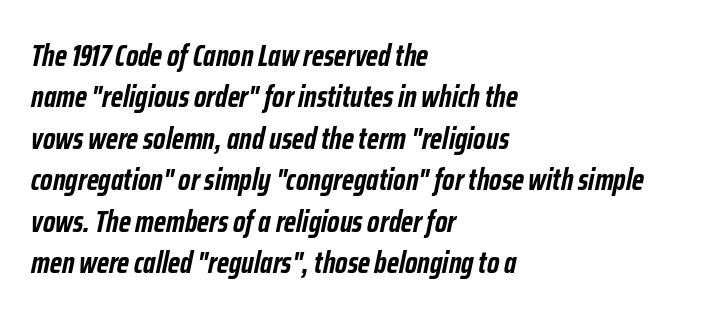
The image shows 30 px semibold, condensed type, italic (leaning right); set left-aligned, normal line spacing (1.38x), normal letter spacing, not underlined; low stroke contrast and a medium x-height.
